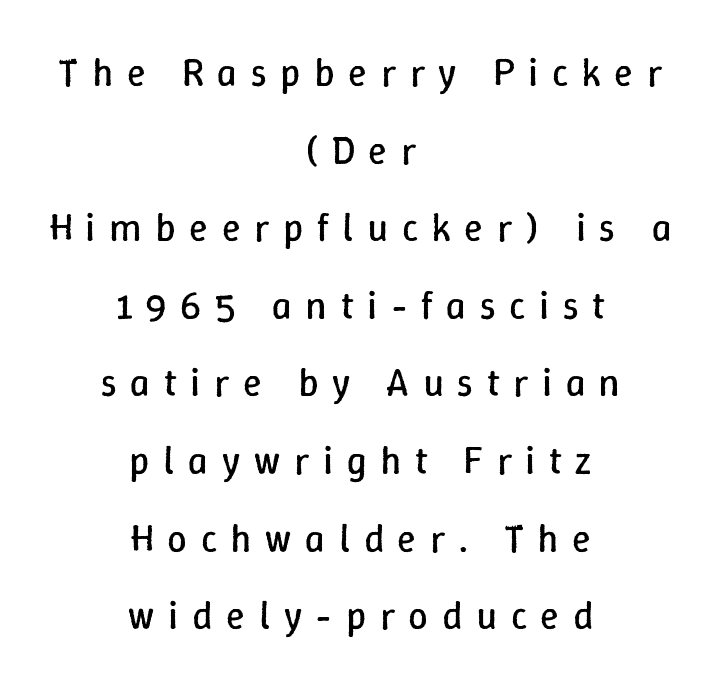
Letter spacing: wide. This sample is center-justified, so both line endings float freely. No chunkiness to these letters — they're not bold. Every character sits straight up, as roman type does. If you measured baseline to baseline, you'd find a long distance.
